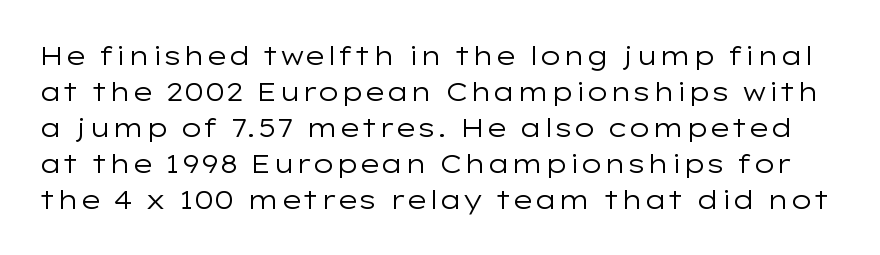
Summary of weight: not heavy and not bold. Just letters on the line, the space beneath them empty. Default kerning and tracking; the words read as compact shapes. Notice how descenders clear the ascenders below comfortably — that's standard leading. The typography opts for an upright posture over an oblique one.
